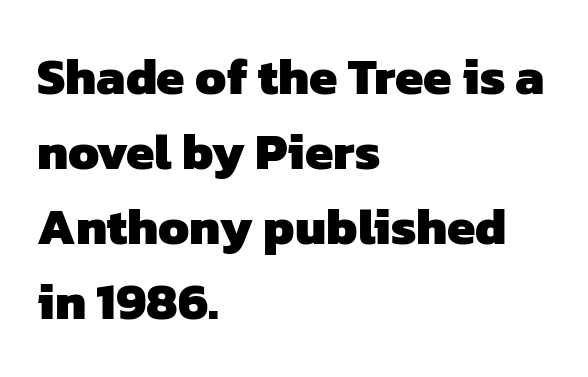
Q: Is the text bold? A: Yes.
Q: Is the typeface a serif or a sans-serif typeface? A: Sans-serif.
Q: Is the text underlined? A: No.
Q: How is the paragraph aligned? A: Left-aligned.
Q: Is the spacing between letters normal or unusually wide? A: Normal.
Q: Is the spacing between lines tight, normal or loose? A: Normal.
Q: Width (condensed, normal, or wide)? A: Normal.
Q: Stroke contrast? A: Low.
Q: x-height? A: Medium.
Q: Monospaced? A: No.
